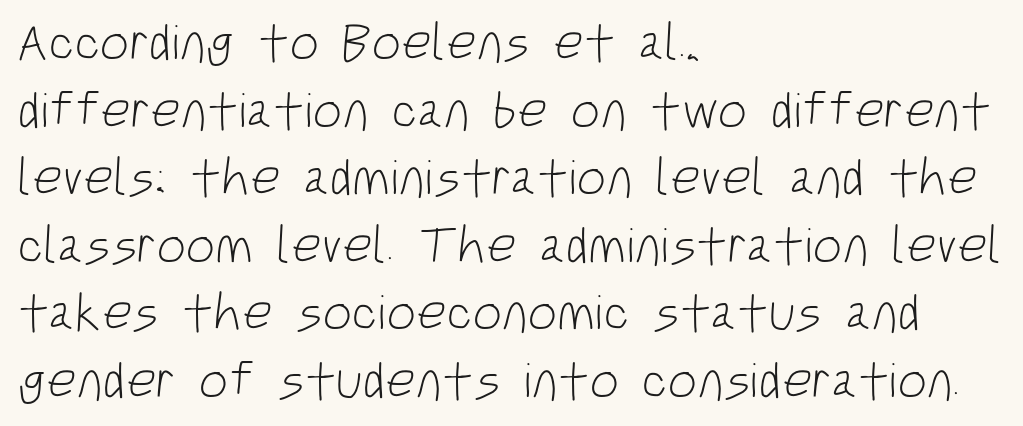
Q: Is the text bold? A: No.
Q: Is the typeface a serif or a sans-serif typeface? A: Sans-serif.
Q: Is the text underlined? A: No.
Q: How is the paragraph aligned? A: Left-aligned.
Q: Is the spacing between letters normal or unusually wide? A: Normal.
Q: Is the spacing between lines tight, normal or loose? A: Normal.
Q: Width (condensed, normal, or wide)? A: Condensed.
Q: Stroke contrast? A: Low.
Q: x-height? A: Large.
Q: Monospaced? A: No.
